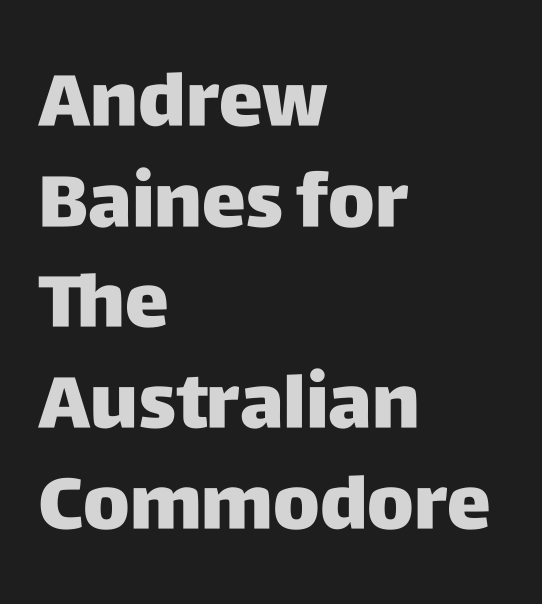
Glyph-to-glyph distance matches everyday printed text. You could not count columns in this text — the font is proportionally spaced. The rows are spaced the way most documents space them. The passage shown is typeset with a sans-serif family. The area under the type is left untouched. The paragraph has a hard left edge and a soft right edge.
